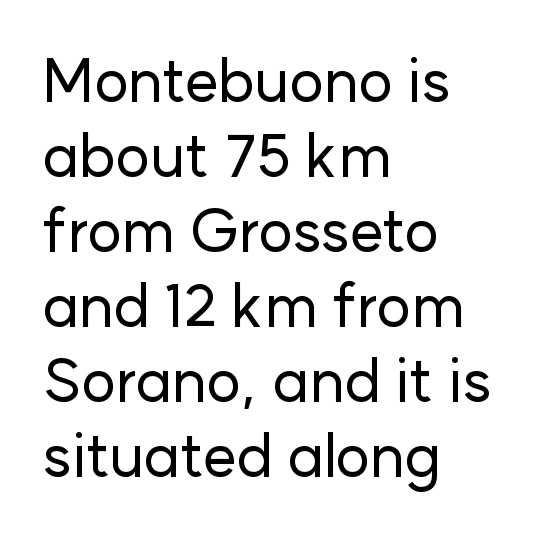
The line-height multiplier appears to be the usual default. Spacing verdict: proportional, widths tailored to each character. Every row of glyphs begins at an identical x-position on the left. These lines were composed using upright roman letters. The type is set solid horizontally, with unmodified tracking.
